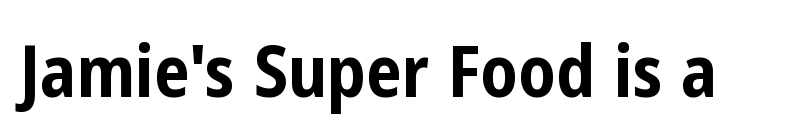
{"serif": "no", "italic": "no", "bold": "yes", "weight": "bold", "width": "condensed", "stroke_contrast": "low", "x_height": "medium", "monospaced": "no", "underline": "no", "letter_spacing": "normal", "letter_spacing_em": 0.0, "glyph_px": 72}
